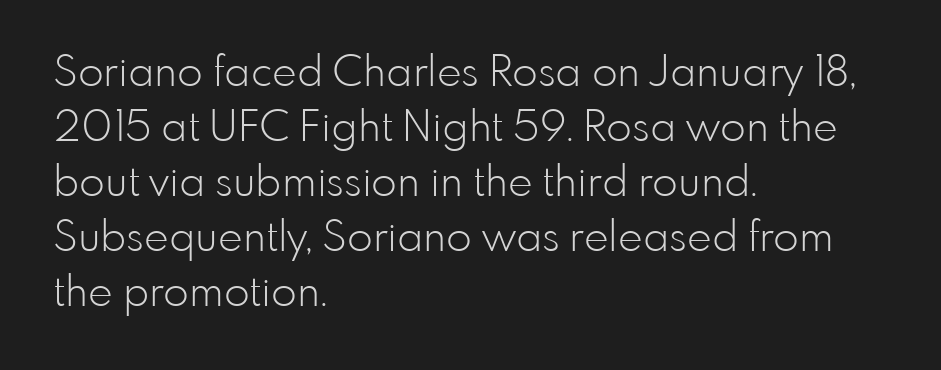
{"serif": "no", "italic": "no", "bold": "no", "weight": "light", "width": "normal", "stroke_contrast": "low", "x_height": "small", "monospaced": "no", "underline": "no", "align": "left", "line_spacing": "normal", "line_spacing_ratio": 1.31, "letter_spacing": "normal", "letter_spacing_em": 0.0, "glyph_px": 42}
